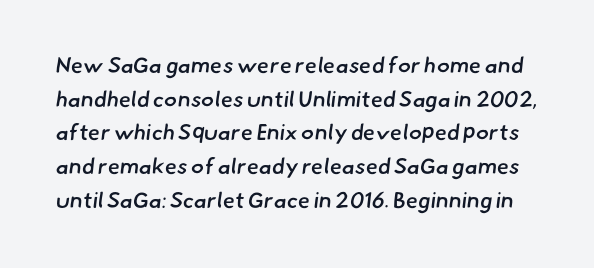
{"bold": "semi", "underline": "no", "line_spacing": "normal", "line_spacing_ratio": 1.53, "letter_spacing": "normal", "letter_spacing_em": 0.0, "glyph_px": 22}
